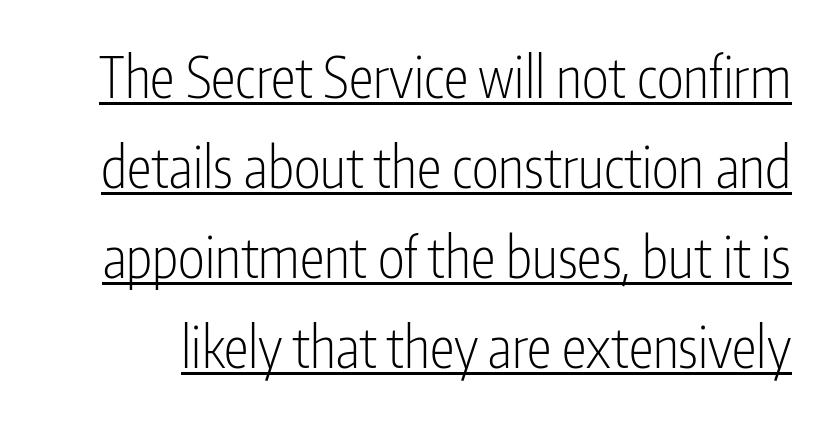
The passage shown stacks its lines at a standard gap. This sample has the flowing, uneven cadence of proportional lettering. It's the straight-up-and-down kind of type. The typeface has the unassuming heft of standard copy or less. Serif or sans? Sans — the stroke terminals are bare.
